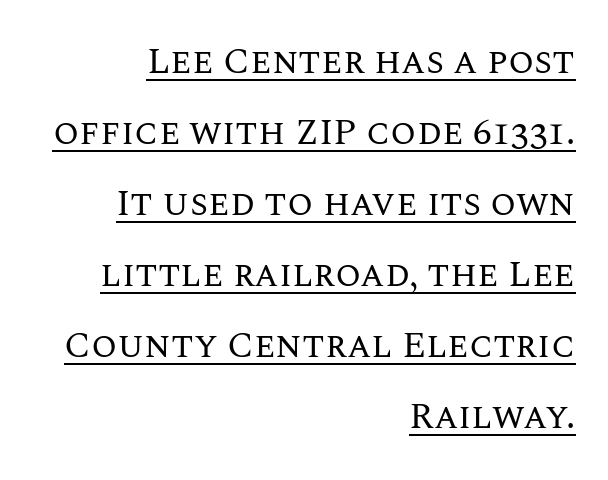
The image shows 37 px regular-weight type, upright; set right-aligned, loose line spacing (1.92x), normal letter spacing, underlined; medium stroke contrast and a large x-height.
